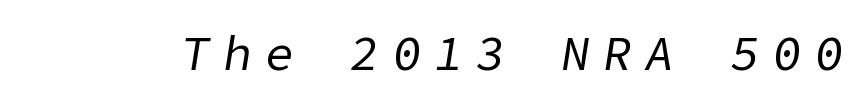
{"italic": "yes", "lean": "right", "slant_degrees": 9, "bold": "no", "weight": "regular", "width": "normal", "stroke_contrast": "low", "x_height": "medium", "underline": "no", "letter_spacing": "wide", "letter_spacing_em": 0.28, "glyph_px": 48}
